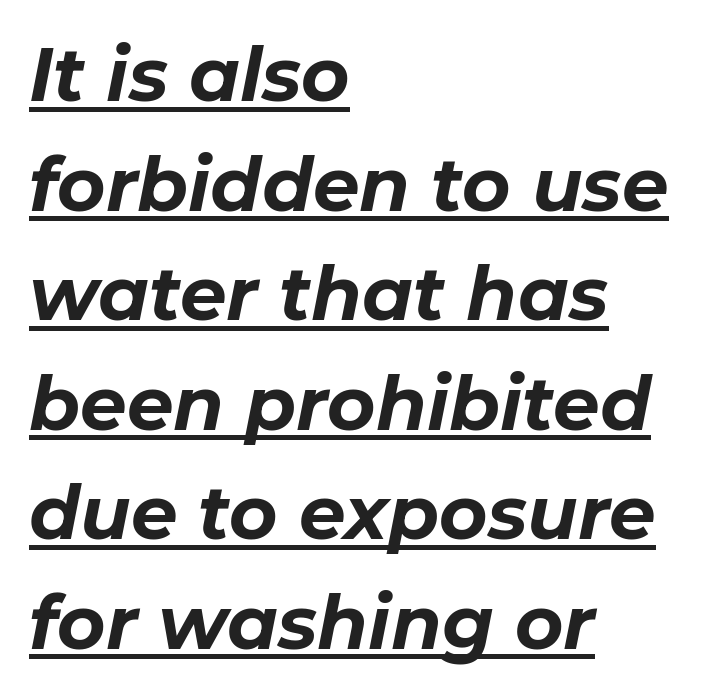
{"italic": "yes", "lean": "right", "slant_degrees": 11, "bold": "yes", "weight": "bold", "width": "normal", "stroke_contrast": "low", "x_height": "medium", "monospaced": "no", "underline": "yes", "align": "left", "line_spacing": "normal", "line_spacing_ratio": 1.48, "letter_spacing": "normal", "letter_spacing_em": 0.0, "glyph_px": 74}
